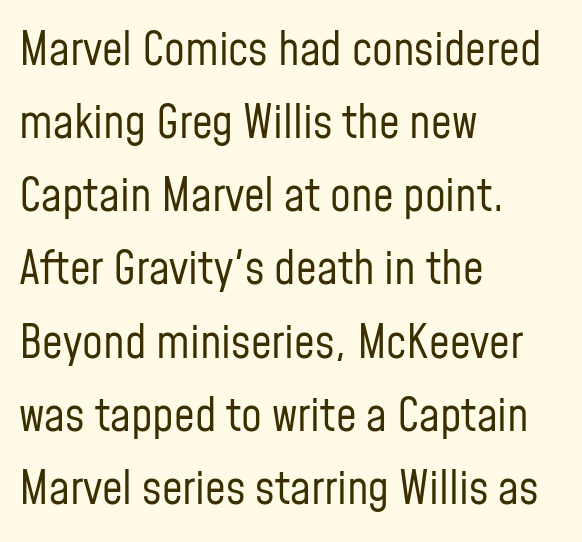
The image shows 46 px regular-weight, condensed sans-serif type, upright; set left-aligned, normal line spacing (1.59x), normal letter spacing, not underlined; low stroke contrast and a medium x-height.
